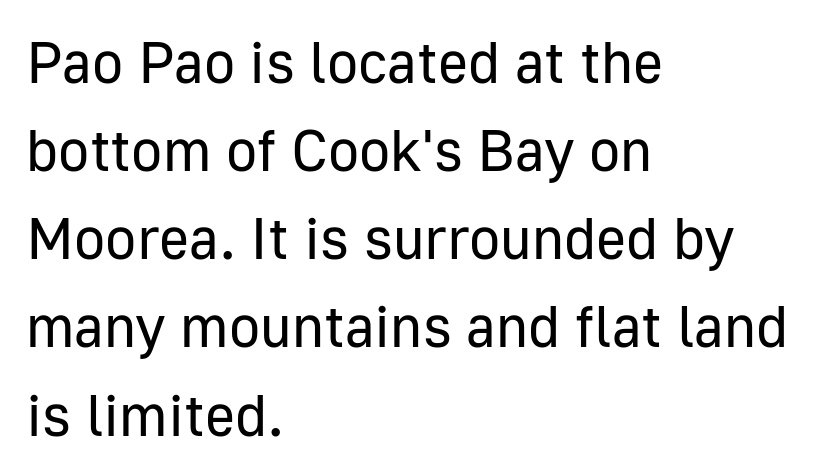
Check where the strokes stop: nothing finishes them off — pure sans. Every stem runs plumb, perpendicular to the baseline. Weight class: somewhere from thin through regular. Students, note that the glyphs here touch the page at normal intervals. The space directly below the letters is spotless.
